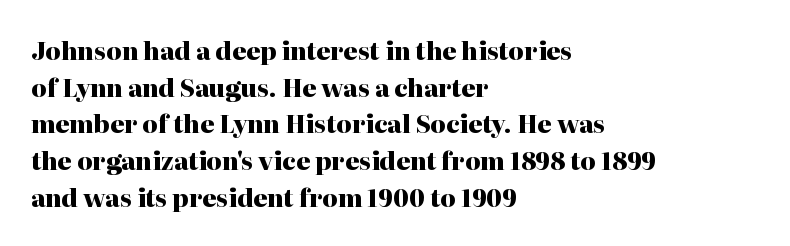
A typesetter would call this zero additional tracking. The letters stand upright; this is a roman face. Regular leading. The passage is arranged the way most books set body copy — flush left. Rule under the text: the space is simply empty. Strokes here are thick enough to call this a true bold.
